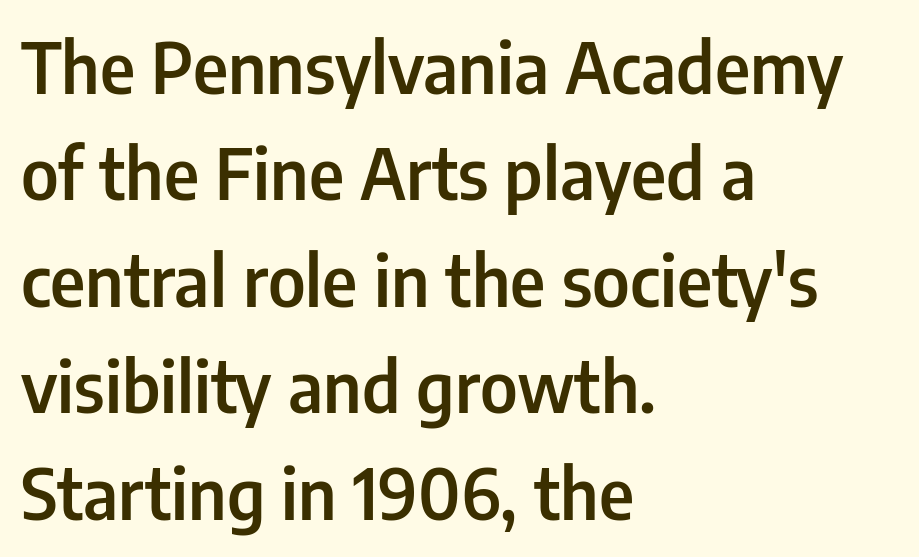
Q: Is the text bold? A: Semi-bold.
Q: Is the text italic (slanted)? A: No, it is upright.
Q: Is the typeface a serif or a sans-serif typeface? A: Sans-serif.
Q: Is the text underlined? A: No.
Q: How is the paragraph aligned? A: Left-aligned.
Q: Is the spacing between letters normal or unusually wide? A: Normal.
Q: Is the spacing between lines tight, normal or loose? A: Normal.
Q: Width (condensed, normal, or wide)? A: Condensed.
Q: Stroke contrast? A: Low.
Q: x-height? A: Medium.
Q: Monospaced? A: No.
